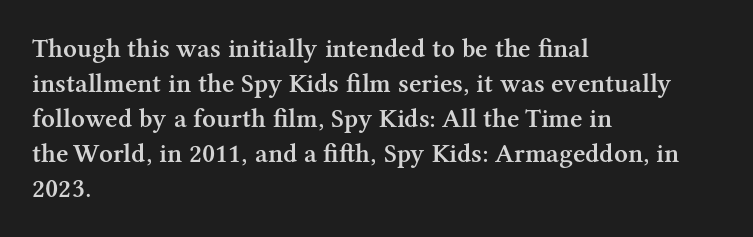
{"italic": "no", "bold": "semi", "underline": "no", "align": "left", "line_spacing": "normal", "line_spacing_ratio": 1.3, "letter_spacing": "normal", "letter_spacing_em": 0.0, "glyph_px": 27}
